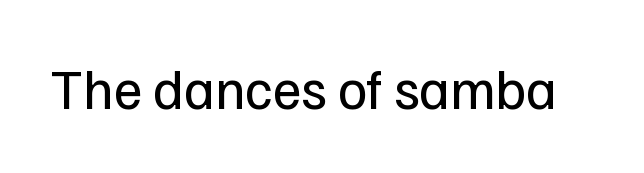
{"serif": "no", "italic": "no", "bold": "no", "weight": "regular", "width": "normal", "stroke_contrast": "low", "x_height": "medium", "monospaced": "no", "underline": "no", "letter_spacing": "normal", "letter_spacing_em": 0.0, "glyph_px": 56}
